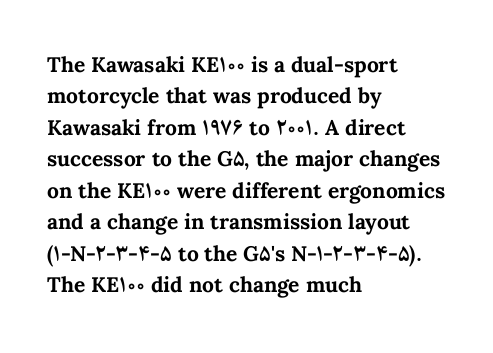
{"italic": "no", "bold": "yes", "underline": "no", "align": "left", "line_spacing": "normal", "line_spacing_ratio": 1.5, "letter_spacing": "normal", "letter_spacing_em": 0.0, "glyph_px": 21}
